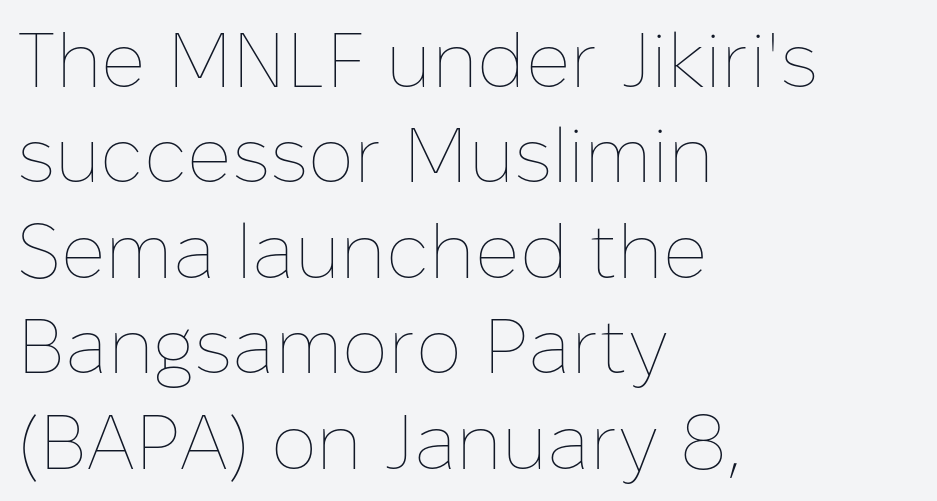
The image shows 77 px thin type, upright; set left-aligned, line spacing 1.24x, normal letter spacing, not underlined; low stroke contrast and a medium x-height.
